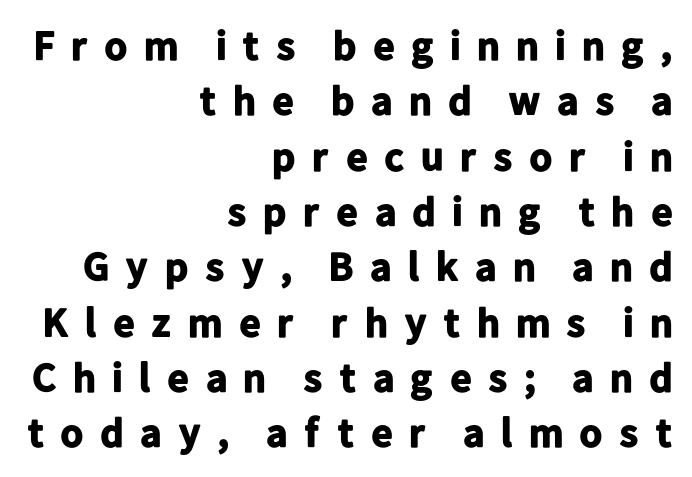
The image shows 41 px bold sans-serif type, upright; set right-aligned, normal line spacing (1.35x), unusually wide letter spacing (+0.34 em), not underlined; low stroke contrast and a medium x-height.
